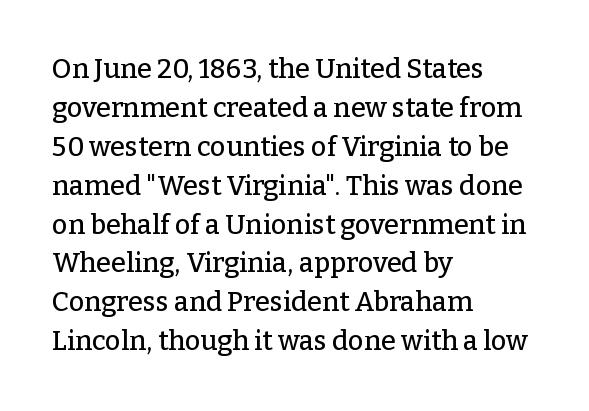
This block has exactly the height ordinary leading produces. The specimen reads as upright at a glance. Letters rest on an invisible, unmarked baseline. Compared with typical body copy, the letter spacing here is the same.
